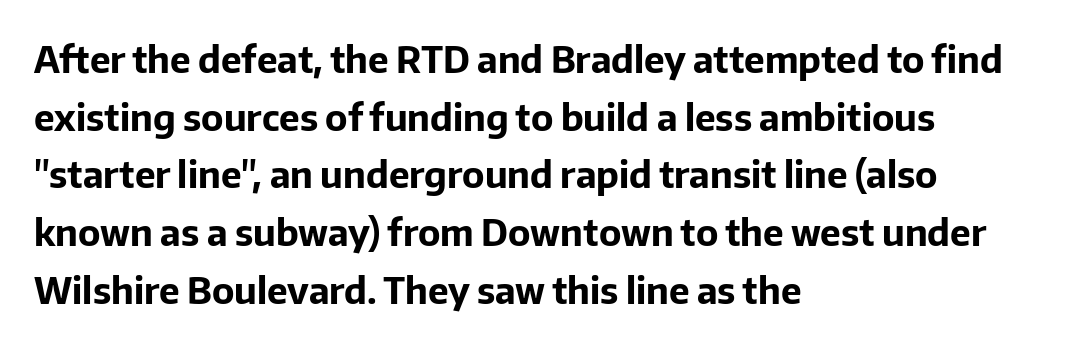
The image shows 37 px bold sans-serif type, upright; set left-aligned, normal line spacing (1.56x), normal letter spacing, not underlined; low stroke contrast and a medium x-height.
